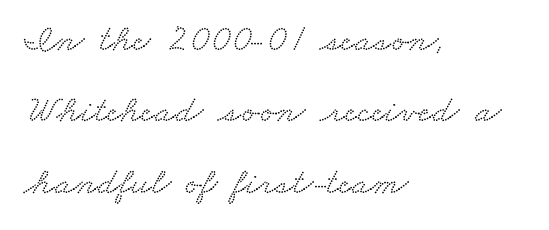
The image shows 38 px wide type; set left-aligned, line spacing 1.88x, normal letter spacing, not underlined; low stroke contrast and a small x-height.
